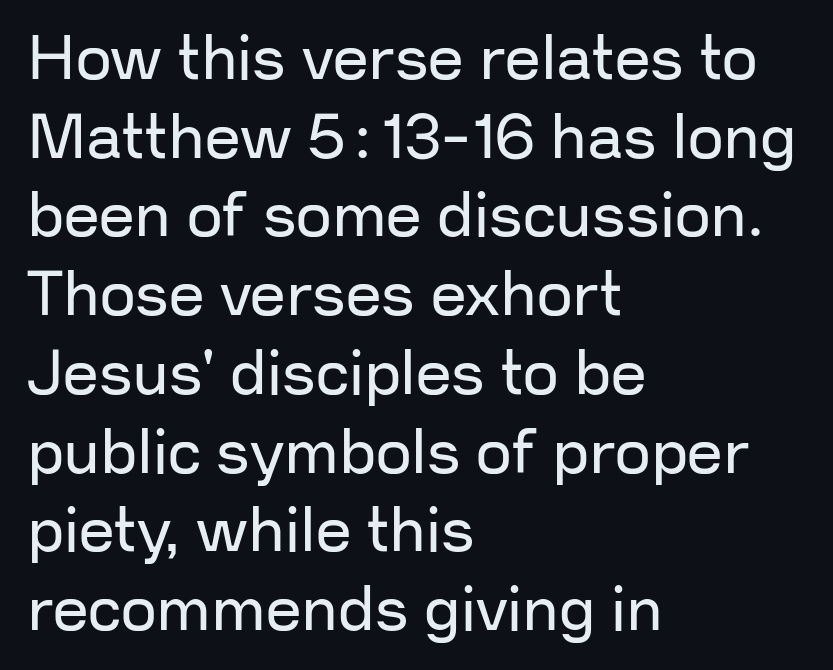
{"serif": "no", "italic": "no", "bold": "no", "weight": "regular", "width": "normal", "stroke_contrast": "low", "x_height": "medium", "monospaced": "no", "underline": "no", "align": "left", "line_spacing": "normal", "line_spacing_ratio": 1.25, "letter_spacing": "normal", "letter_spacing_em": 0.0, "glyph_px": 63}
